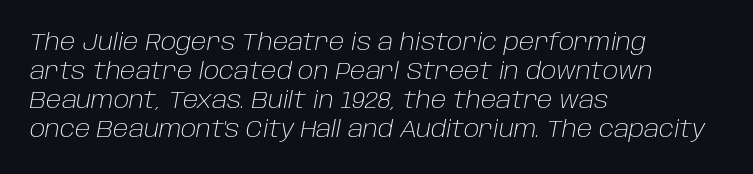
There is no visible air inserted between adjacent glyphs. No letter is thick-stroked: the sample isn't bold. The zone under the glyphs is completely vacant. Designer's note — italics engaged.
